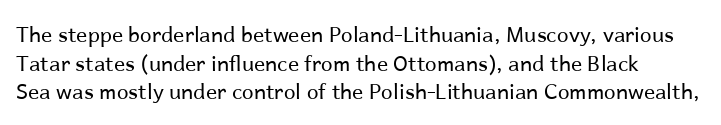
The image shows 21 px text type, upright; set normal line spacing (1.36x), normal letter spacing, not underlined.
